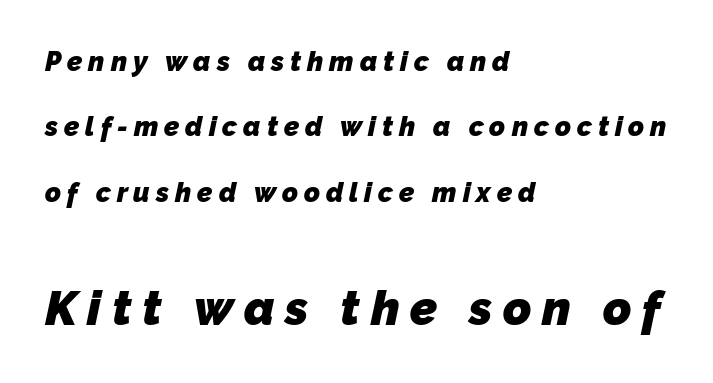
{"serif": "no", "bold": "yes", "weight": "heavy", "width": "normal", "stroke_contrast": "low", "x_height": "medium", "monospaced": "no", "underline": "no", "align": "left", "line_spacing": "loose", "line_spacing_ratio": 2.42, "letter_spacing": "wide", "letter_spacing_em": 0.22, "larger_block": "second", "size_ratio": 1.78, "glyph_px": 48}
